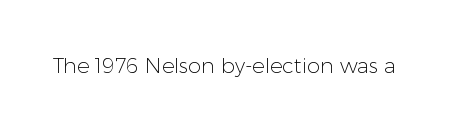
The passage shown is not underscored anywhere. The font's upright variant was chosen for this text. Stems here are at most as thick as an everyday book face. Observe the ordinary spacing: letters are neighbours, not strangers.
